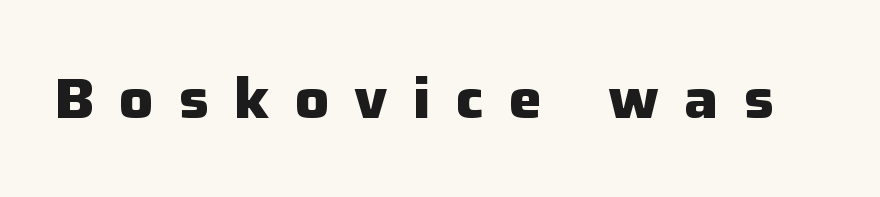
{"serif": "no", "italic": "no", "bold": "yes", "weight": "heavy", "width": "normal", "stroke_contrast": "low", "x_height": "medium", "monospaced": "no", "underline": "no", "letter_spacing": "wide", "letter_spacing_em": 0.45, "glyph_px": 56}
